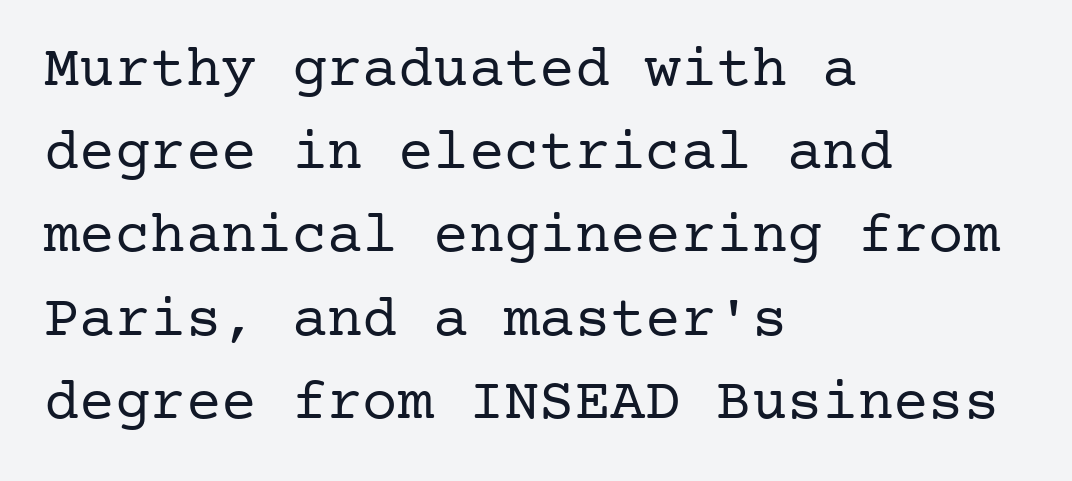
Q: Is the text bold? A: No.
Q: Is the text italic (slanted)? A: No, it is upright.
Q: Is the typeface a serif or a sans-serif typeface? A: Serif.
Q: Is the text underlined? A: No.
Q: How is the paragraph aligned? A: Left-aligned.
Q: Is the spacing between letters normal or unusually wide? A: Normal.
Q: Is the spacing between lines tight, normal or loose? A: Normal.
Q: Width (condensed, normal, or wide)? A: Normal.
Q: Stroke contrast? A: Low.
Q: x-height? A: Medium.
